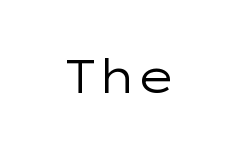
{"serif": "no", "italic": "no", "bold": "no", "weight": "regular", "width": "wide", "stroke_contrast": "low", "x_height": "medium", "monospaced": "no", "underline": "no", "letter_spacing": "normal", "letter_spacing_em": 0.0, "glyph_px": 46}
